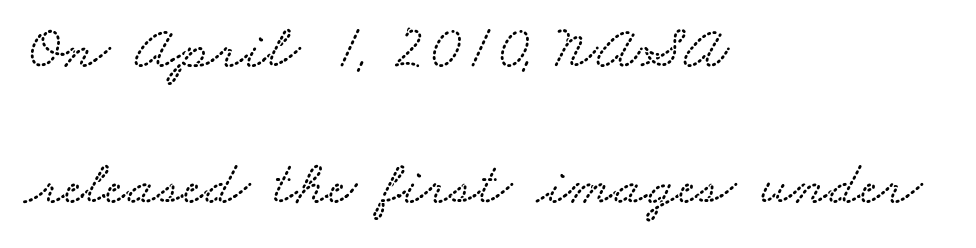
{"width": "wide", "stroke_contrast": "low", "x_height": "small", "monospaced": "no", "underline": "no", "align": "left", "line_spacing": "loose", "line_spacing_ratio": 2.2, "letter_spacing": "normal", "letter_spacing_em": 0.0, "glyph_px": 62}
